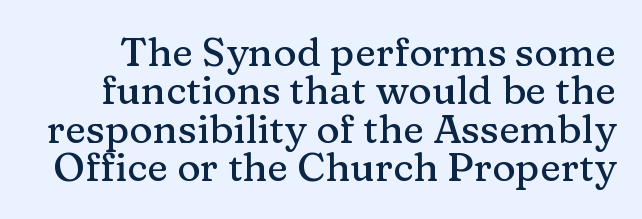
{"serif": "yes", "italic": "no", "width": "normal", "stroke_contrast": "medium", "x_height": "medium", "monospaced": "no", "underline": "no", "line_spacing": "tight", "line_spacing_ratio": 0.96, "letter_spacing": "normal", "letter_spacing_em": 0.0, "glyph_px": 40}
